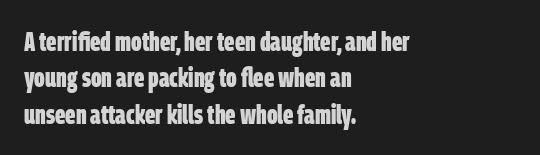
Q: Is the text bold? A: Yes.
Q: Is the text underlined? A: No.
Q: How is the paragraph aligned? A: Left-aligned.
Q: Is the spacing between letters normal or unusually wide? A: Normal.
Q: Is the spacing between lines tight, normal or loose? A: Normal.
